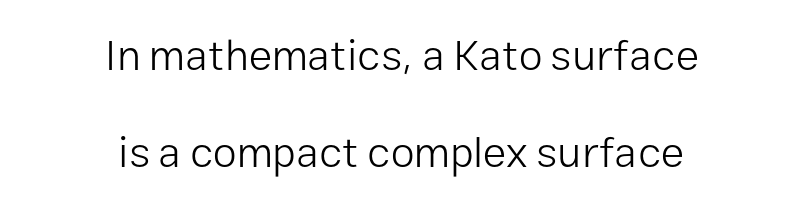
{"serif": "no", "italic": "no", "bold": "no", "weight": "light", "width": "normal", "stroke_contrast": "low", "x_height": "medium", "monospaced": "no", "underline": "no", "align": "center", "line_spacing": "loose", "line_spacing_ratio": 2.26, "letter_spacing": "normal", "letter_spacing_em": 0.0, "glyph_px": 43}
